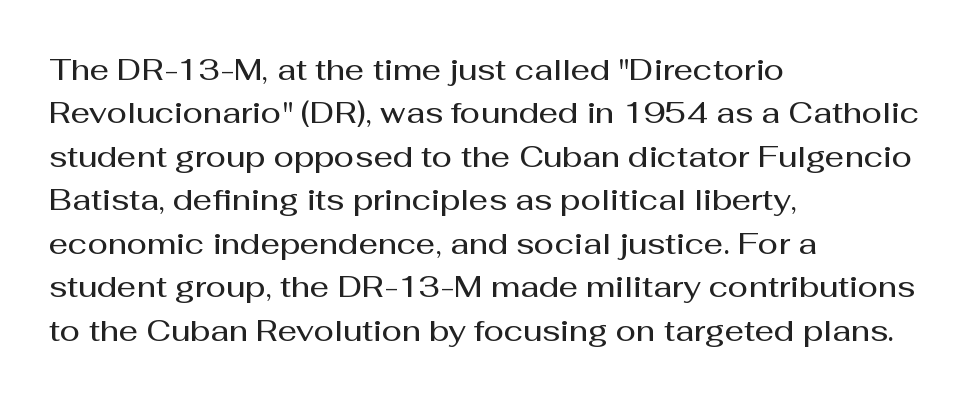
Q: Is the text bold? A: Semi-bold.
Q: Is the text italic (slanted)? A: No, it is upright.
Q: Is the typeface a serif or a sans-serif typeface? A: Sans-serif.
Q: Is the text underlined? A: No.
Q: How is the paragraph aligned? A: Left-aligned.
Q: Is the spacing between letters normal or unusually wide? A: Normal.
Q: Is the spacing between lines tight, normal or loose? A: Normal.
Q: Width (condensed, normal, or wide)? A: Normal.
Q: Stroke contrast? A: Medium.
Q: x-height? A: Medium.
Q: Monospaced? A: No.
